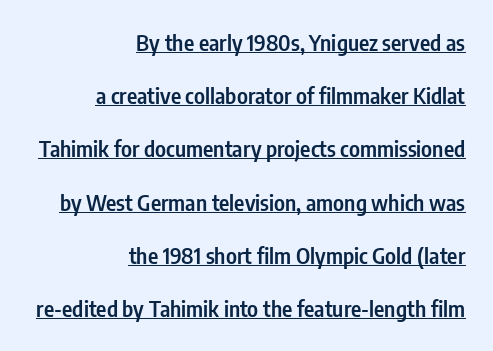
{"italic": "no", "bold": "semi", "underline": "yes", "align": "right", "line_spacing": "loose", "line_spacing_ratio": 2.42, "letter_spacing": "normal", "letter_spacing_em": 0.0, "glyph_px": 22}
